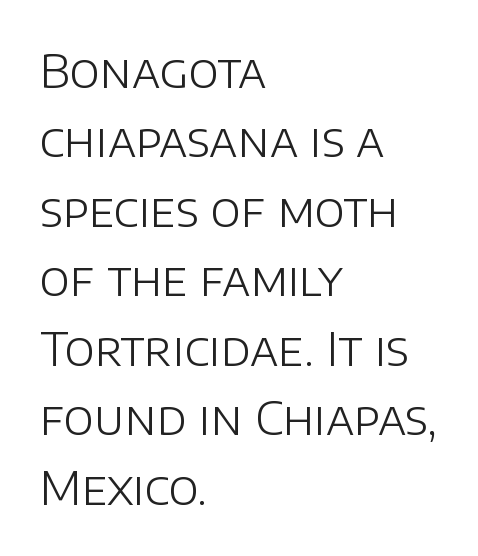
{"serif": "no", "italic": "no", "bold": "no", "weight": "light", "width": "normal", "stroke_contrast": "low", "x_height": "large", "monospaced": "no", "underline": "no", "align": "left", "line_spacing": "normal", "line_spacing_ratio": 1.51, "letter_spacing": "normal", "letter_spacing_em": 0.0, "glyph_px": 46}
